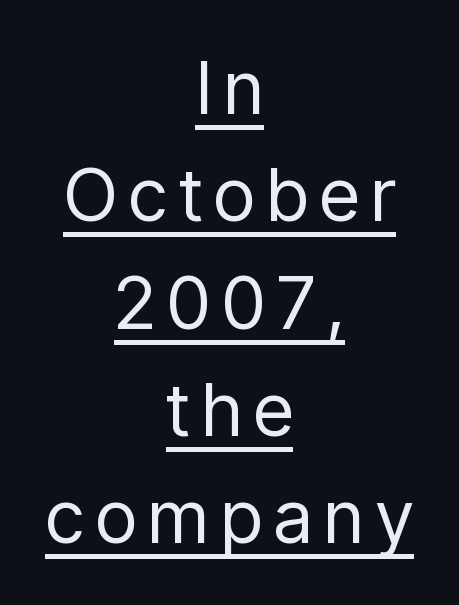
The image shows 73 px regular-weight, condensed sans-serif type, upright; set centered, normal line spacing (1.47x), underlined; low stroke contrast and a medium x-height.
